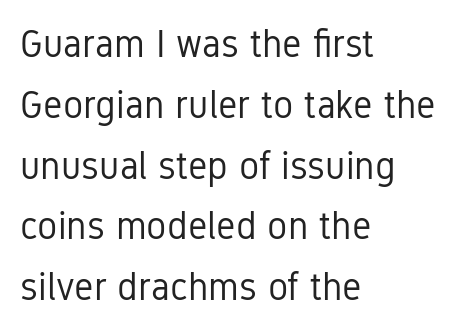
Regarding serifs, this sample does without them. You could not count columns in this text — the font is proportionally spaced. Inter-character spacing is left at the font's built-in metrics. The font's upright variant was chosen for this text. How would I describe the line gaps? Plain and ordinary.
